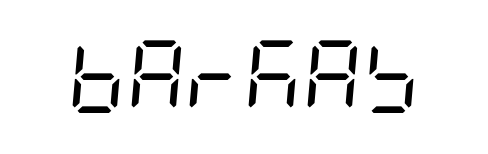
The image shows 72 px regular-weight, condensed type, italic (leaning right); set normal letter spacing, not underlined; low stroke contrast and a large x-height.
